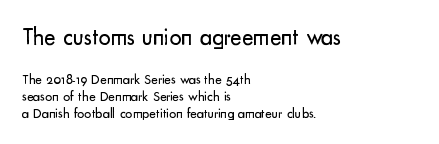
{"italic": "no", "bold": "no", "underline": "no", "align": "left", "line_spacing_ratio": 1.2, "letter_spacing": "normal", "letter_spacing_em": 0.0, "larger_block": "first", "size_ratio": 1.71, "glyph_px": 24}
